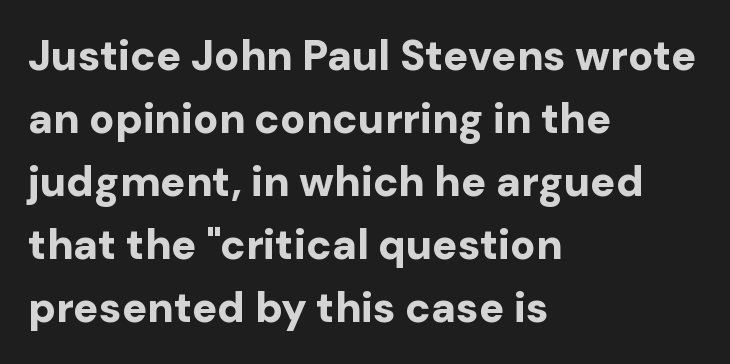
Q: Is the text bold? A: Yes.
Q: Is the text italic (slanted)? A: No, it is upright.
Q: Is the typeface a serif or a sans-serif typeface? A: Sans-serif.
Q: Is the text underlined? A: No.
Q: How is the paragraph aligned? A: Left-aligned.
Q: Is the spacing between letters normal or unusually wide? A: Normal.
Q: Is the spacing between lines tight, normal or loose? A: Normal.
Q: Width (condensed, normal, or wide)? A: Normal.
Q: Stroke contrast? A: Low.
Q: x-height? A: Medium.
Q: Monospaced? A: No.
